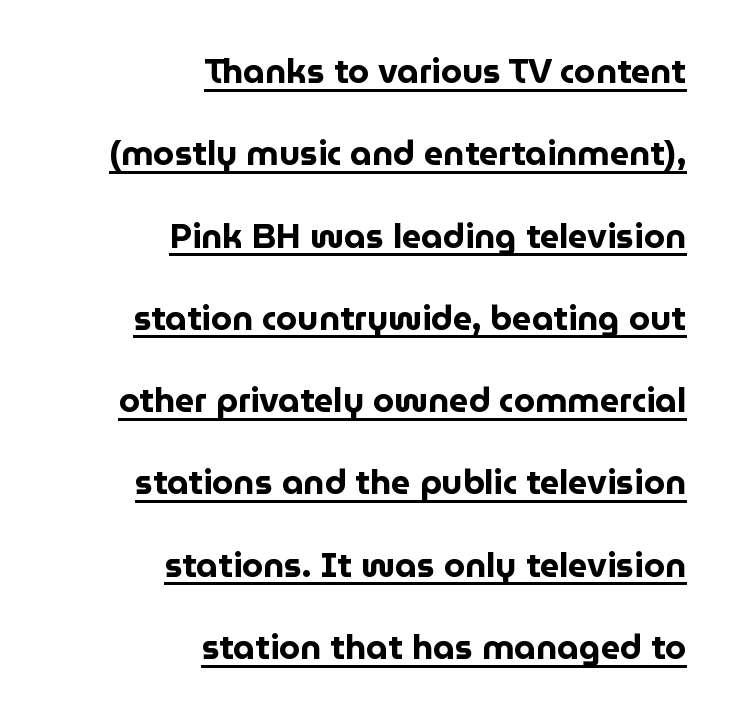
Q: Is the text bold? A: Yes.
Q: Is the text italic (slanted)? A: No, it is upright.
Q: Is the typeface a serif or a sans-serif typeface? A: Sans-serif.
Q: Is the text underlined? A: Yes.
Q: How is the paragraph aligned? A: Right-aligned.
Q: Is the spacing between letters normal or unusually wide? A: Normal.
Q: Is the spacing between lines tight, normal or loose? A: Loose.
Q: Width (condensed, normal, or wide)? A: Normal.
Q: Stroke contrast? A: Low.
Q: x-height? A: Medium.
Q: Monospaced? A: No.
